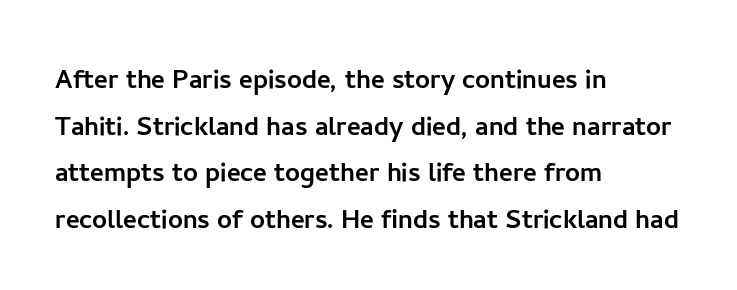
Q: Is the text italic (slanted)? A: No, it is upright.
Q: Is the typeface a serif or a sans-serif typeface? A: Sans-serif.
Q: Is the text underlined? A: No.
Q: How is the paragraph aligned? A: Left-aligned.
Q: Is the spacing between letters normal or unusually wide? A: Normal.
Q: Is the spacing between lines tight, normal or loose? A: Normal.
Q: Width (condensed, normal, or wide)? A: Normal.
Q: Stroke contrast? A: Low.
Q: x-height? A: Medium.
Q: Monospaced? A: No.
